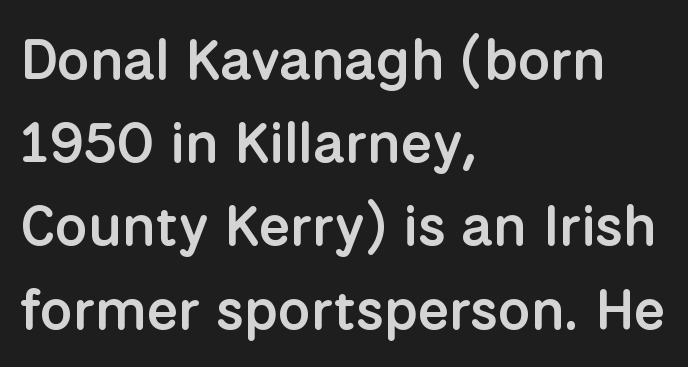
The image shows 57 px semibold sans-serif type, upright; set left-aligned, normal line spacing (1.46x), normal letter spacing, not underlined; low stroke contrast and a medium x-height.
